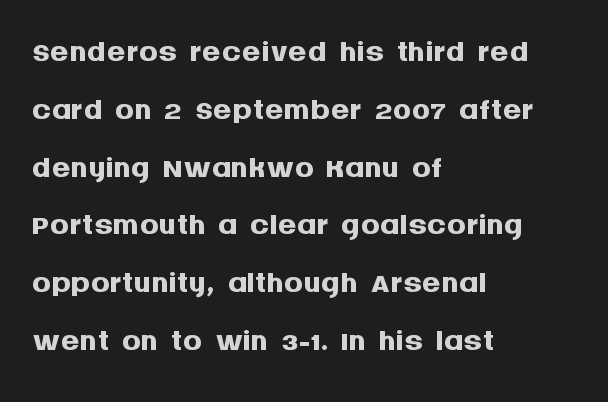
Q: Is the text bold? A: Yes.
Q: Is the text italic (slanted)? A: No, it is upright.
Q: Is the typeface a serif or a sans-serif typeface? A: Sans-serif.
Q: Is the text underlined? A: No.
Q: How is the paragraph aligned? A: Left-aligned.
Q: Is the spacing between letters normal or unusually wide? A: Normal.
Q: Width (condensed, normal, or wide)? A: Normal.
Q: Stroke contrast? A: Medium.
Q: x-height? A: Large.
Q: Monospaced? A: No.
